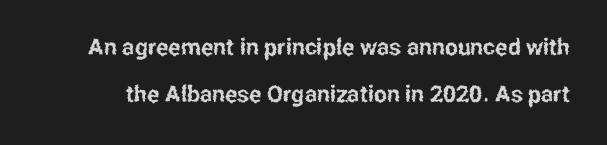
The image shows 23 px text type, upright; set loose line spacing (2.03x), normal letter spacing, not underlined.
